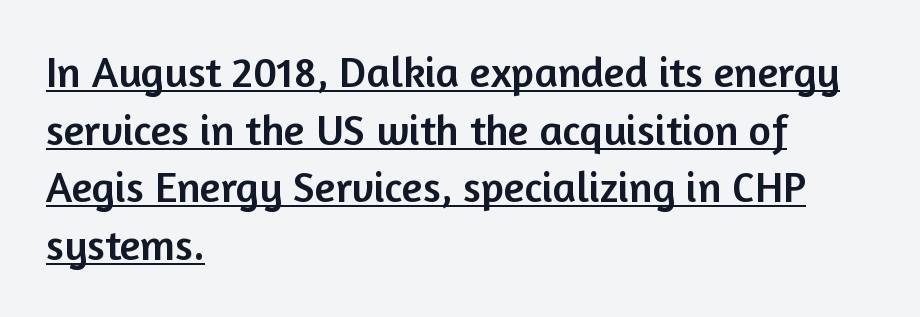
The image shows 43 px sans-serif type, upright; set left-aligned, normal line spacing (1.34x), normal letter spacing, underlined; low stroke contrast and a medium x-height.
